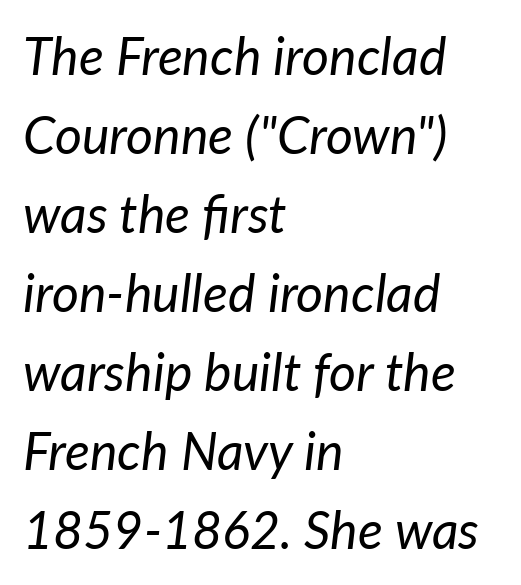
Q: Is the text bold? A: No.
Q: Is the text italic (slanted)? A: Yes, it leans right by about 7 degrees.
Q: Is the text underlined? A: No.
Q: How is the paragraph aligned? A: Left-aligned.
Q: Is the spacing between letters normal or unusually wide? A: Normal.
Q: Is the spacing between lines tight, normal or loose? A: Normal.
Q: Width (condensed, normal, or wide)? A: Normal.
Q: Stroke contrast? A: Low.
Q: x-height? A: Medium.
Q: Monospaced? A: No.
